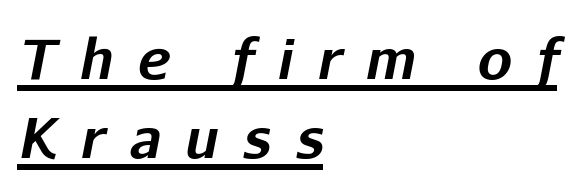
Q: Is the text bold? A: Yes.
Q: Is the text italic (slanted)? A: Yes, it leans right by about 11 degrees.
Q: Is the text underlined? A: Yes.
Q: How is the paragraph aligned? A: Left-aligned.
Q: Is the spacing between letters normal or unusually wide? A: Unusually wide.
Q: Is the spacing between lines tight, normal or loose? A: Normal.
Q: Width (condensed, normal, or wide)? A: Normal.
Q: Stroke contrast? A: Low.
Q: x-height? A: Medium.
Q: Monospaced? A: No.
